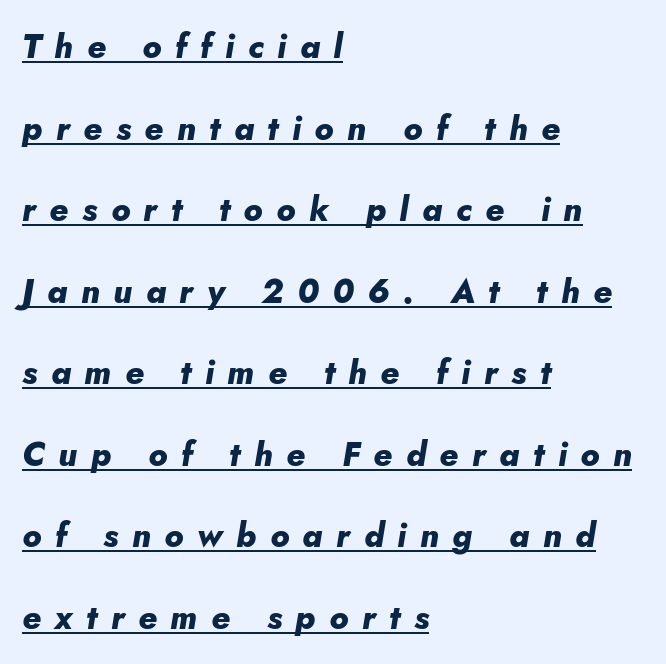
Q: Is the text bold? A: Yes.
Q: Is the text italic (slanted)? A: Yes, it leans right by about 10 degrees.
Q: Is the text underlined? A: Yes.
Q: How is the paragraph aligned? A: Left-aligned.
Q: Is the spacing between letters normal or unusually wide? A: Unusually wide.
Q: Is the spacing between lines tight, normal or loose? A: Loose.
Q: Width (condensed, normal, or wide)? A: Normal.
Q: Stroke contrast? A: Low.
Q: x-height? A: Small.
Q: Monospaced? A: No.
